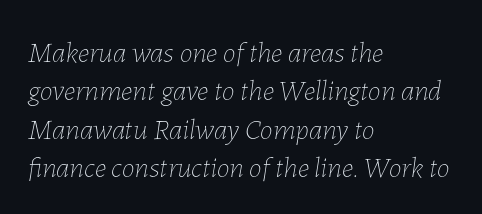
The image shows 29 px thin type, italic (leaning right); set left-aligned, normal line spacing (1.32x), normal letter spacing, not underlined; low stroke contrast and a medium x-height.
